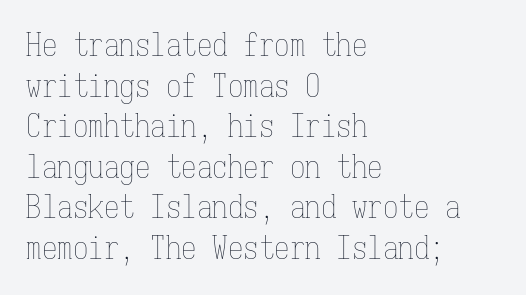
{"italic": "no", "bold": "no", "weight": "thin", "width": "condensed", "stroke_contrast": "low", "x_height": "medium", "monospaced": "yes", "underline": "no", "align": "left", "line_spacing": "normal", "line_spacing_ratio": 1.31, "letter_spacing": "normal", "letter_spacing_em": 0.0, "glyph_px": 31}
